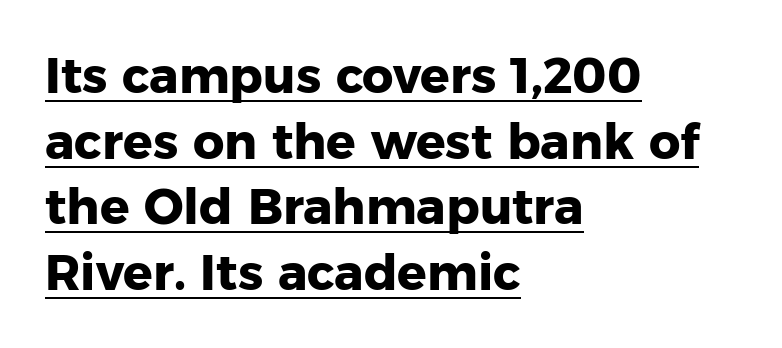
Looks like someone drew a line under every word here. Line starts are locked; line ends wander. Each letter keeps its own natural width here, so spacing adapts to shape. Note: no serifs on the glyphs.
